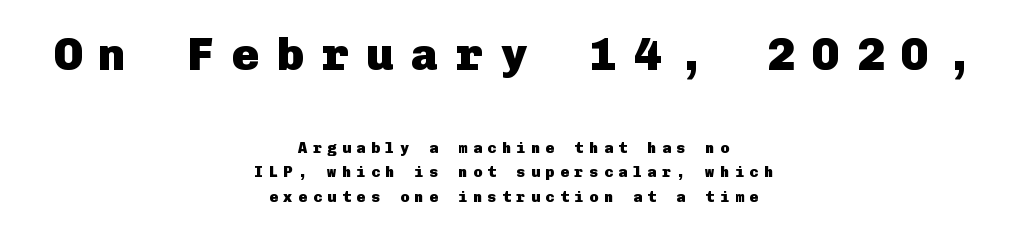
Normally led — the rows are evenly, conventionally spaced. Each line is balanced around a shared central axis. If you drew a line through each stem, it would be perfectly vertical. Nope, no serifs anywhere on these letters. Students, this is bold: see how much ink each stroke carries. The upper block of text is set noticeably larger than the block beneath it.
